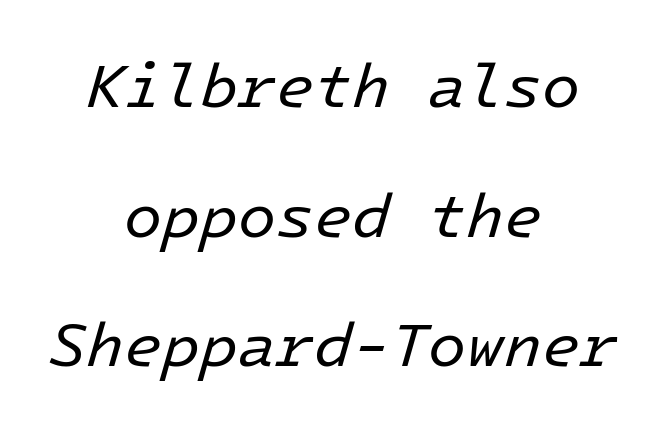
The image shows 62 px regular-weight type, italic (leaning right); set centered, loose line spacing (2.09x), normal letter spacing, not underlined; low stroke contrast and a medium x-height.
